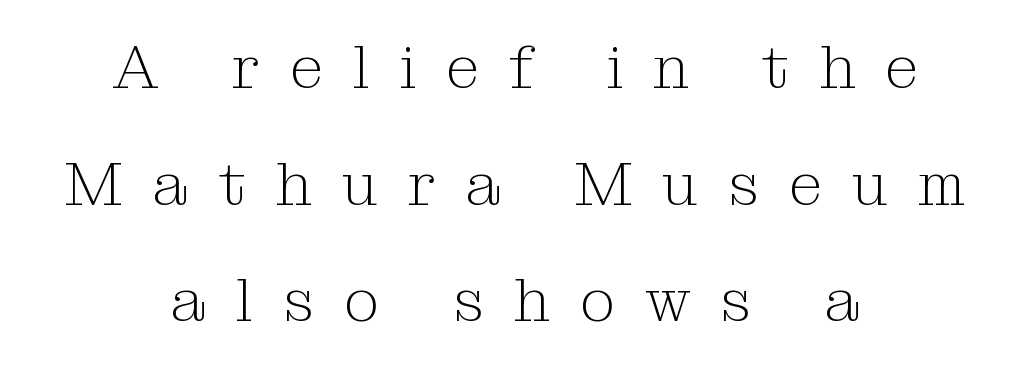
Q: Is the text bold? A: No.
Q: Is the text italic (slanted)? A: No, it is upright.
Q: Is the typeface a serif or a sans-serif typeface? A: Serif.
Q: Is the text underlined? A: No.
Q: How is the paragraph aligned? A: Centered.
Q: Is the spacing between letters normal or unusually wide? A: Unusually wide.
Q: Is the spacing between lines tight, normal or loose? A: Loose.
Q: Width (condensed, normal, or wide)? A: Normal.
Q: Stroke contrast? A: Medium.
Q: x-height? A: Medium.
Q: Monospaced? A: No.
